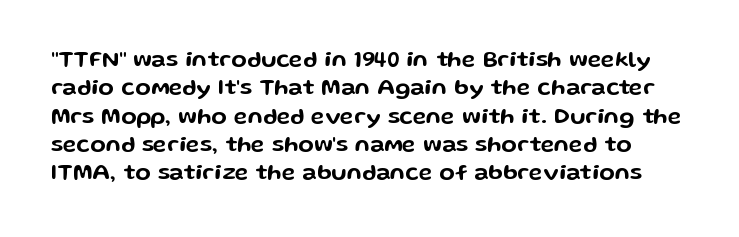
{"italic": "no", "underline": "no", "line_spacing_ratio": 1.23, "letter_spacing": "normal", "letter_spacing_em": 0.0, "glyph_px": 23}
